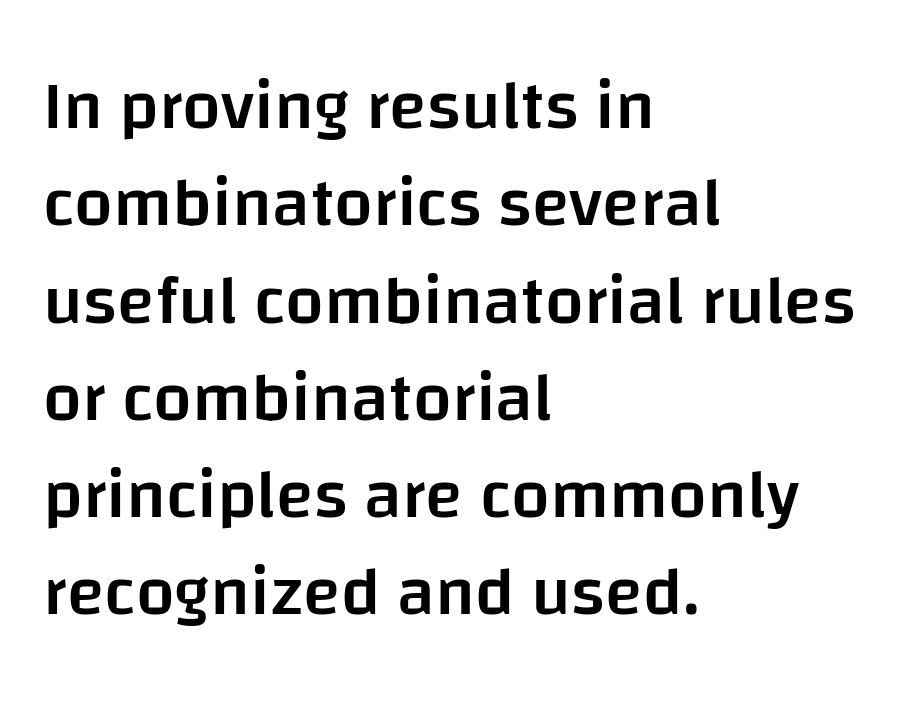
How are the letters spaced? Ordinarily, with no added tracking. Is there any slant? The stems are plumb. Each letter keeps its own natural width here, so spacing adapts to shape. This rendering employs a face without finishing strokes, i.e., a sans-serif. Just letters on the line, the space beneath them empty.
